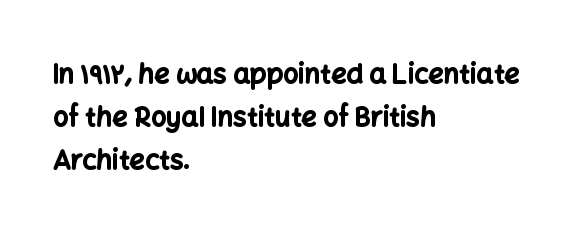
Q: Is the text bold? A: Yes.
Q: Is the text italic (slanted)? A: No, it is upright.
Q: Is the text underlined? A: No.
Q: How is the paragraph aligned? A: Left-aligned.
Q: Is the spacing between letters normal or unusually wide? A: Normal.
Q: Is the spacing between lines tight, normal or loose? A: Normal.
